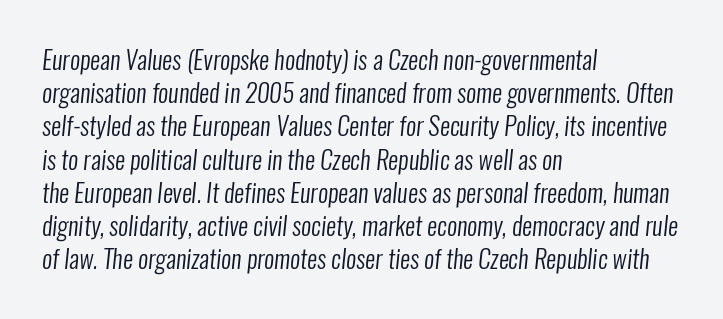
{"bold": "no", "underline": "no", "align": "left", "line_spacing": "normal", "line_spacing_ratio": 1.33, "letter_spacing": "normal", "letter_spacing_em": 0.0, "glyph_px": 25}
